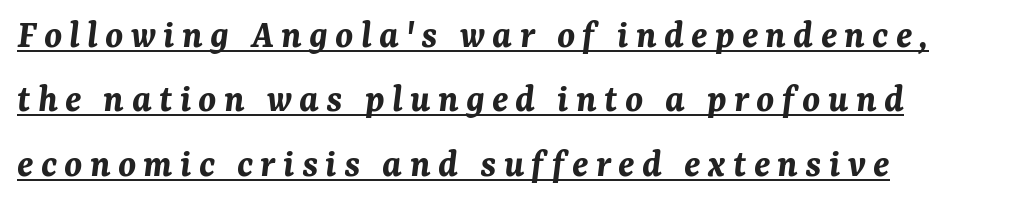
{"italic": "yes", "lean": "right", "slant_degrees": 7, "bold": "yes", "weight": "bold", "width": "normal", "stroke_contrast": "medium", "x_height": "medium", "monospaced": "no", "underline": "yes", "align": "left", "line_spacing": "normal", "line_spacing_ratio": 1.61, "glyph_px": 40}
